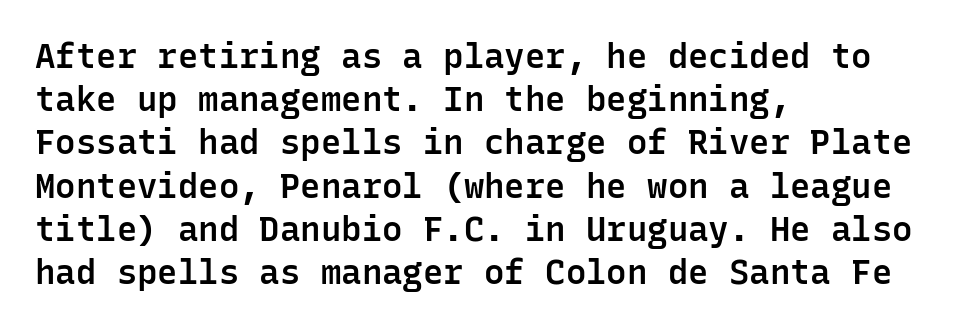
Q: Is the text bold? A: Semi-bold.
Q: Is the text italic (slanted)? A: No, it is upright.
Q: Is the typeface a serif or a sans-serif typeface? A: Sans-serif.
Q: Is the text underlined? A: No.
Q: How is the paragraph aligned? A: Left-aligned.
Q: Is the spacing between letters normal or unusually wide? A: Normal.
Q: Is the spacing between lines tight, normal or loose? A: Normal.
Q: Width (condensed, normal, or wide)? A: Normal.
Q: Stroke contrast? A: Low.
Q: x-height? A: Medium.
Q: Monospaced? A: Yes.
